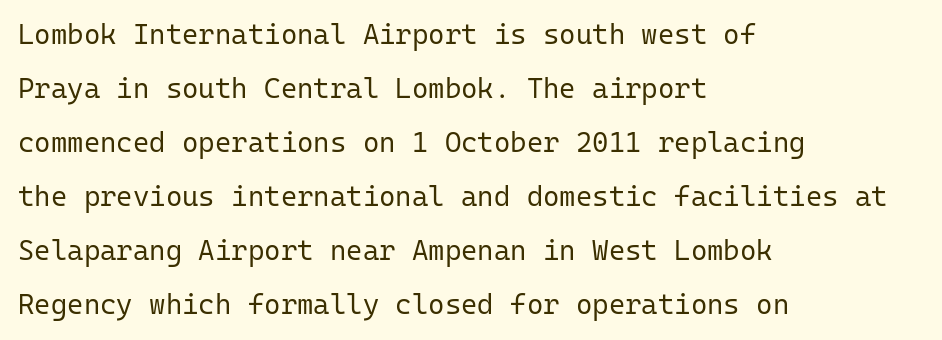
What's the leading like? Stretched, with rows far apart. Underline: absent. The letterforms sit at book weight or below. The letters march in equal steps, a hallmark of fixed-pitch type. Horizontally, the lines are justified to the leading edge only. Nope, no serifs anywhere on these letters.
